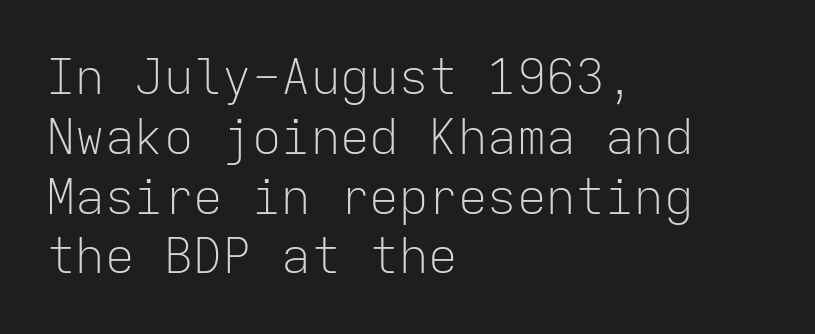
The image shows 49 px light sans-serif type, upright, monospaced; set left-aligned, line spacing 1.22x, normal letter spacing, not underlined; low stroke contrast and a medium x-height.
